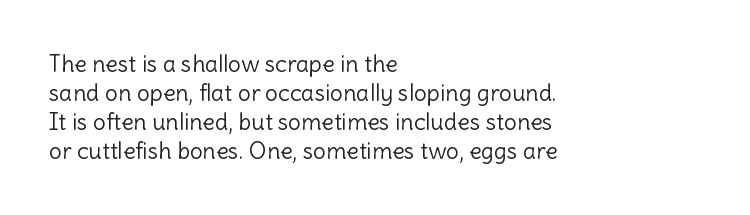
The image shows 23 px text type, upright; set left-aligned, normal line spacing (1.26x), normal letter spacing, not underlined.
